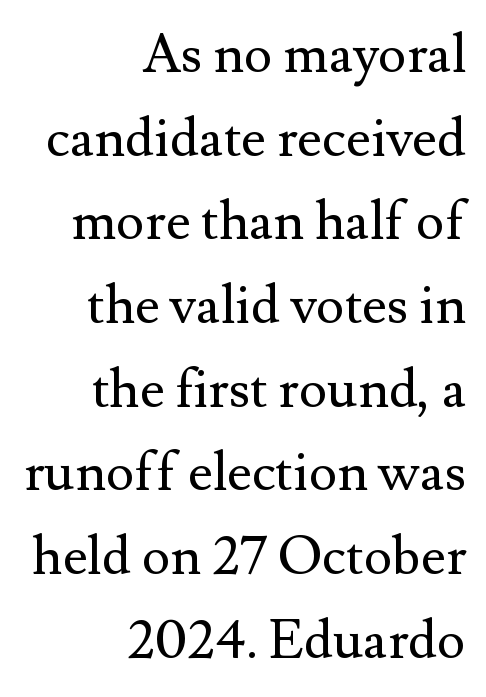
This rendering uses right alignment, leaving the left contour irregular. The face used here is rendered with its standard letterfit. Honestly, the row spacing looks completely unremarkable. The axis of the letterforms is exactly vertical.
